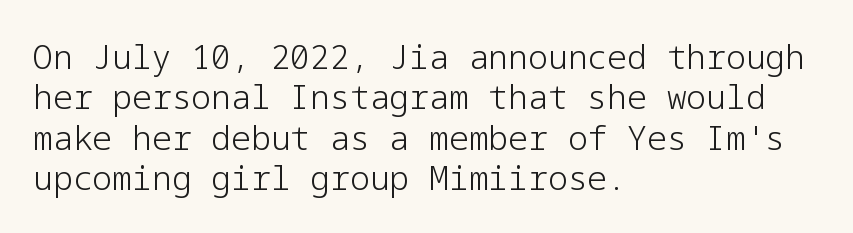
Q: Is the text bold? A: No.
Q: Is the text italic (slanted)? A: No, it is upright.
Q: Is the typeface a serif or a sans-serif typeface? A: Sans-serif.
Q: Is the text underlined? A: No.
Q: How is the paragraph aligned? A: Left-aligned.
Q: Is the spacing between letters normal or unusually wide? A: Normal.
Q: Width (condensed, normal, or wide)? A: Normal.
Q: Stroke contrast? A: Low.
Q: x-height? A: Medium.
